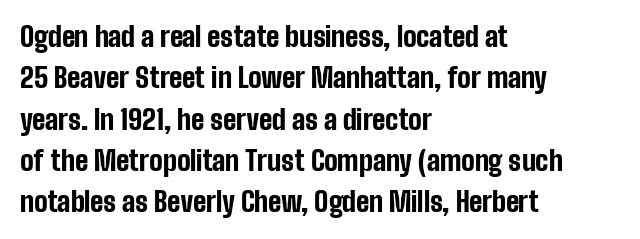
This block has exactly the height ordinary leading produces. The letterforms sit shoulder to shoulder at normal distance. On the weight axis this lands at bold, roughly 700. Line beginnings align vertically; line endings do not. A roman cut, with each character standing at attention.
